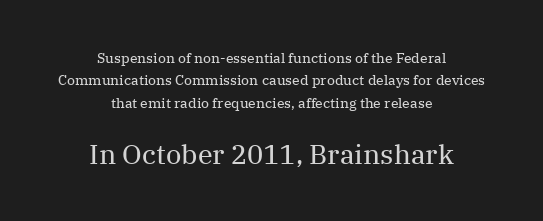
Q: Is the text bold? A: No.
Q: Is the text italic (slanted)? A: No, it is upright.
Q: Is the text underlined? A: No.
Q: How is the paragraph aligned? A: Centered.
Q: Is the spacing between letters normal or unusually wide? A: Normal.
Q: Is the spacing between lines tight, normal or loose? A: Normal.
Q: Which block of text is set in a larger size, the first (top) or the second (bottom)? A: The second (bottom) one.
